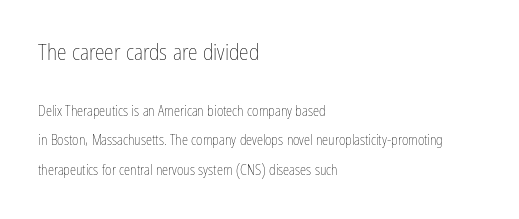
{"italic": "no", "bold": "no", "underline": "no", "align": "left", "line_spacing": "loose", "line_spacing_ratio": 2.1, "letter_spacing": "normal", "letter_spacing_em": 0.0, "larger_block": "first", "size_ratio": 1.57, "glyph_px": 22}
